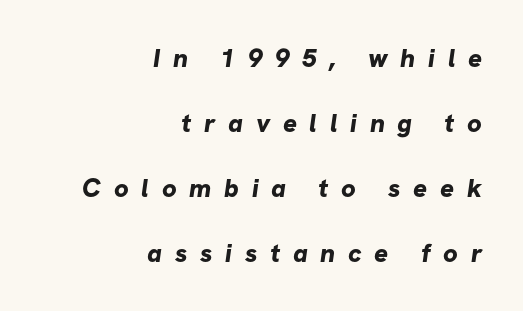
The image shows 26 px bold type; set right-aligned, loose line spacing (2.5x), unusually wide letter spacing (+0.49 em), not underlined.
